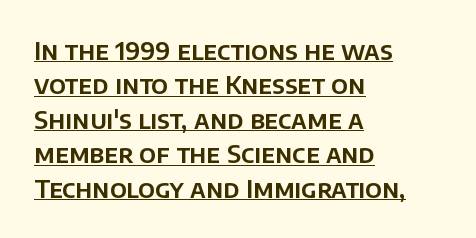
Q: Is the text italic (slanted)? A: No, it is upright.
Q: Is the text underlined? A: Yes.
Q: How is the paragraph aligned? A: Left-aligned.
Q: Is the spacing between letters normal or unusually wide? A: Normal.
Q: Is the spacing between lines tight, normal or loose? A: Normal.
